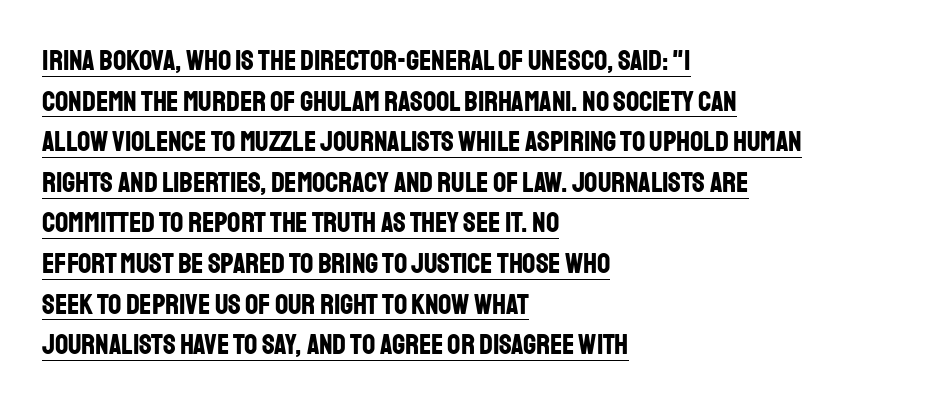
{"serif": "no", "italic": "no", "bold": "yes", "weight": "bold", "width": "condensed", "stroke_contrast": "low", "x_height": "large", "monospaced": "no", "underline": "yes", "align": "left", "line_spacing": "normal", "line_spacing_ratio": 1.4, "letter_spacing": "normal", "letter_spacing_em": 0.0, "glyph_px": 29}
